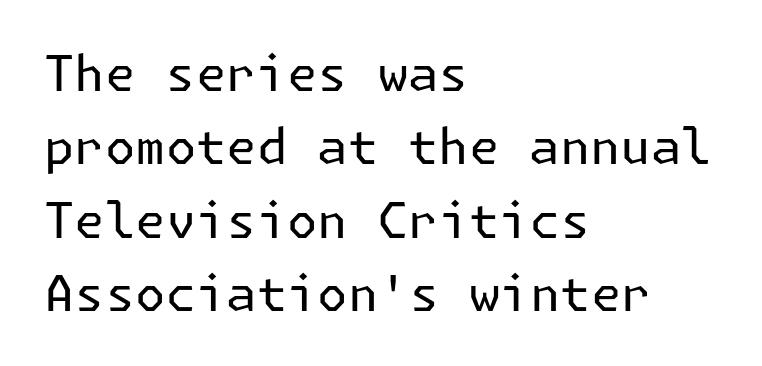
What kind of face is this? One without serifs — a sans. Each word holds together tightly as a unit, with standard inter-letter gaps. Nope, not italic — everything's standing straight. The leading is moderate, giving the passage an even texture.
